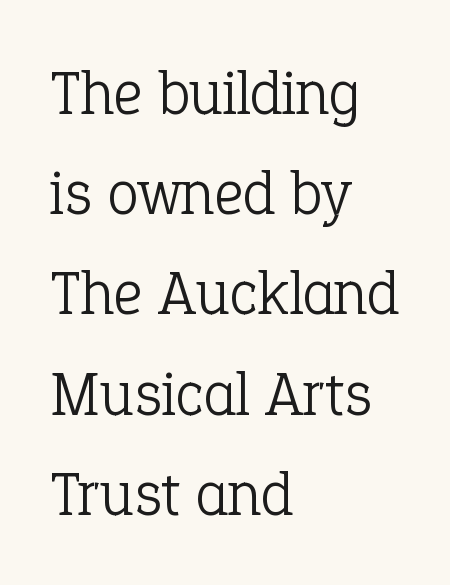
Q: Is the text bold? A: No.
Q: Is the text italic (slanted)? A: No, it is upright.
Q: Is the typeface a serif or a sans-serif typeface? A: Serif.
Q: Is the text underlined? A: No.
Q: How is the paragraph aligned? A: Left-aligned.
Q: Is the spacing between letters normal or unusually wide? A: Normal.
Q: Is the spacing between lines tight, normal or loose? A: Normal.
Q: Width (condensed, normal, or wide)? A: Normal.
Q: Stroke contrast? A: Low.
Q: x-height? A: Medium.
Q: Monospaced? A: No.
